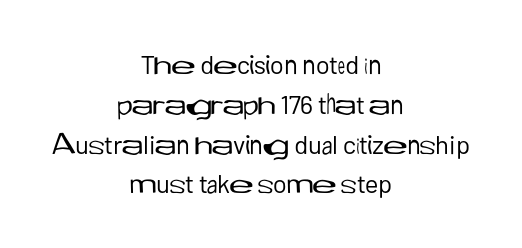
{"italic": "no", "bold": "no", "underline": "no", "align": "center", "line_spacing": "normal", "line_spacing_ratio": 1.53, "letter_spacing": "normal", "letter_spacing_em": 0.0, "glyph_px": 26}
